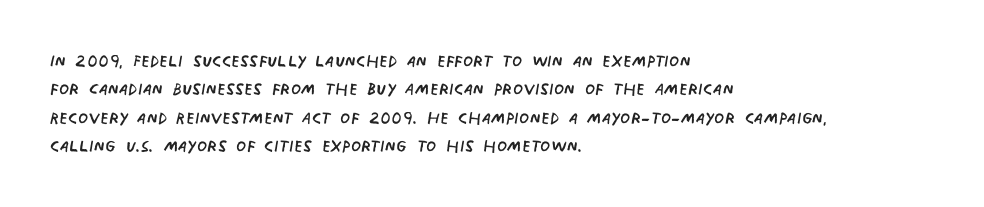
Typeset ragged right — the left edge is the straight one. Weight class: somewhere from thin through regular. Characters follow at the spacing the type designer built in. Descender tails drop into unmarked territory.
